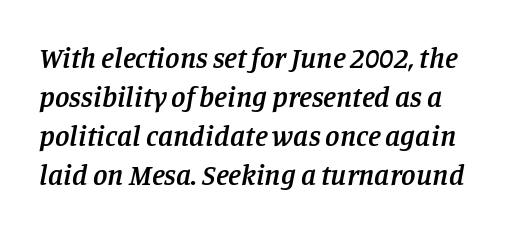
Q: Is the text bold? A: Semi-bold.
Q: Is the text italic (slanted)? A: Yes, it leans right by about 11 degrees.
Q: Is the typeface a serif or a sans-serif typeface? A: Serif.
Q: Is the text underlined? A: No.
Q: Is the spacing between letters normal or unusually wide? A: Normal.
Q: Is the spacing between lines tight, normal or loose? A: Normal.
Q: Width (condensed, normal, or wide)? A: Normal.
Q: Stroke contrast? A: Low.
Q: x-height? A: Large.
Q: Monospaced? A: No.
